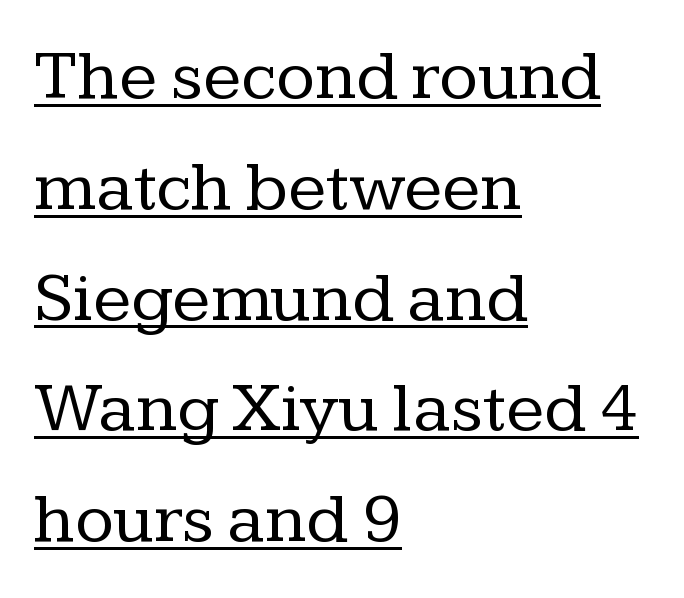
{"serif": "yes", "italic": "no", "bold": "no", "weight": "regular", "width": "normal", "stroke_contrast": "low", "x_height": "medium", "monospaced": "no", "underline": "yes", "align": "left", "line_spacing": "normal", "line_spacing_ratio": 1.56, "letter_spacing": "normal", "letter_spacing_em": 0.0, "glyph_px": 71}
